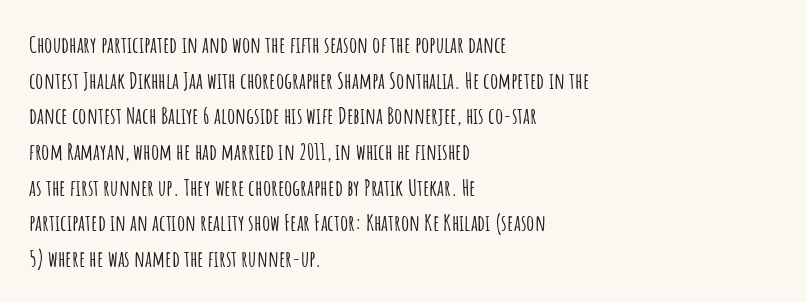
The image shows 23 px text type, upright; set left-aligned, normal line spacing (1.55x), normal letter spacing, not underlined.
